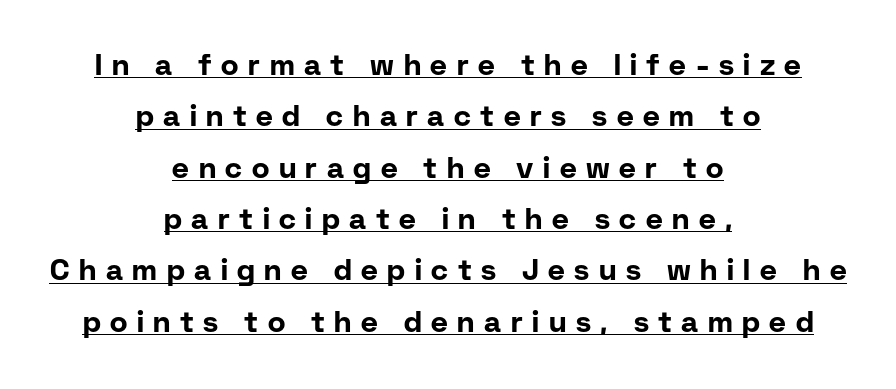
The type is letterspaced generously, with wide tracking. Note the varied advance widths — an 'i' is clearly narrower than an 'm'. Decoration check: the copy is underlined. Alignment: centered.
